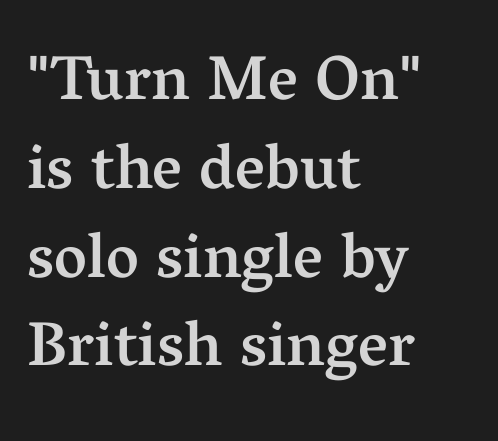
Q: Is the text bold? A: Semi-bold.
Q: Is the text italic (slanted)? A: No, it is upright.
Q: Is the typeface a serif or a sans-serif typeface? A: Serif.
Q: Is the text underlined? A: No.
Q: How is the paragraph aligned? A: Left-aligned.
Q: Is the spacing between letters normal or unusually wide? A: Normal.
Q: Is the spacing between lines tight, normal or loose? A: Normal.
Q: Width (condensed, normal, or wide)? A: Normal.
Q: Stroke contrast? A: Medium.
Q: x-height? A: Medium.
Q: Monospaced? A: No.
